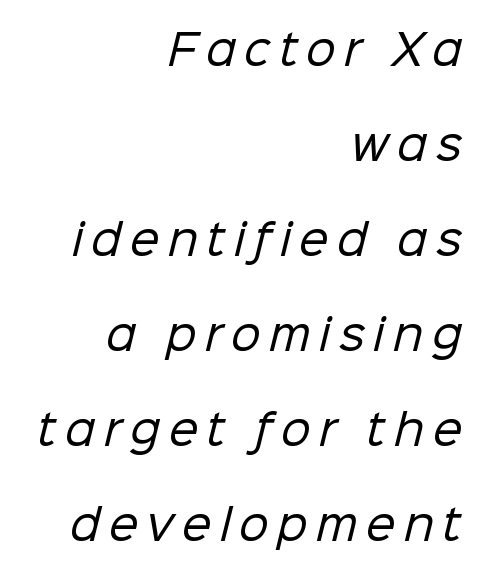
Q: Is the text bold? A: No.
Q: Is the typeface a serif or a sans-serif typeface? A: Sans-serif.
Q: Is the text underlined? A: No.
Q: How is the paragraph aligned? A: Right-aligned.
Q: Is the spacing between letters normal or unusually wide? A: Unusually wide.
Q: Is the spacing between lines tight, normal or loose? A: Loose.
Q: Width (condensed, normal, or wide)? A: Normal.
Q: Stroke contrast? A: Low.
Q: x-height? A: Medium.
Q: Monospaced? A: No.
